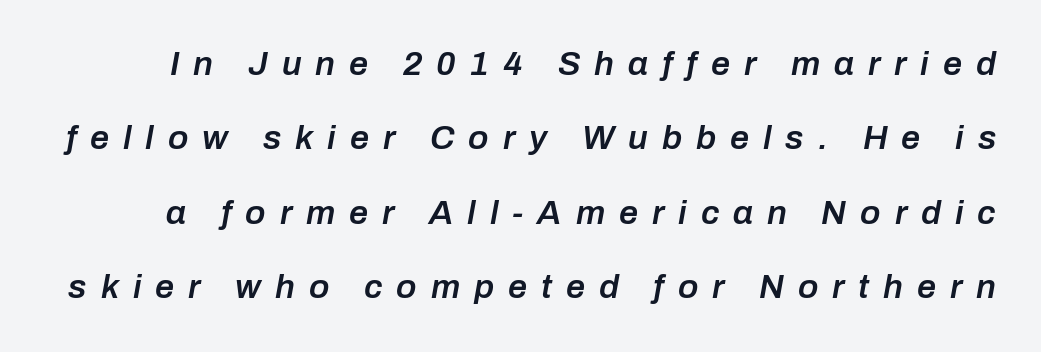
Note the varied advance widths — an 'i' is clearly narrower than an 'm'. The face used here has a pronounced slope to its letters. As a designer I'd log this as weight 600, semibold. Unmarked baselines from the first word to the last.
